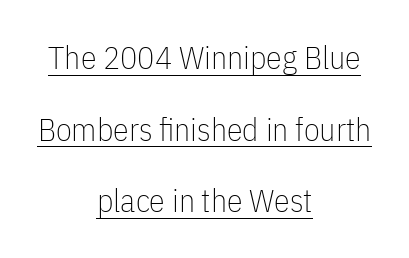
{"serif": "no", "italic": "no", "bold": "no", "weight": "thin", "width": "condensed", "stroke_contrast": "low", "x_height": "medium", "monospaced": "no", "underline": "yes", "align": "center", "line_spacing": "loose", "line_spacing_ratio": 2.24, "letter_spacing": "normal", "letter_spacing_em": 0.0, "glyph_px": 32}
